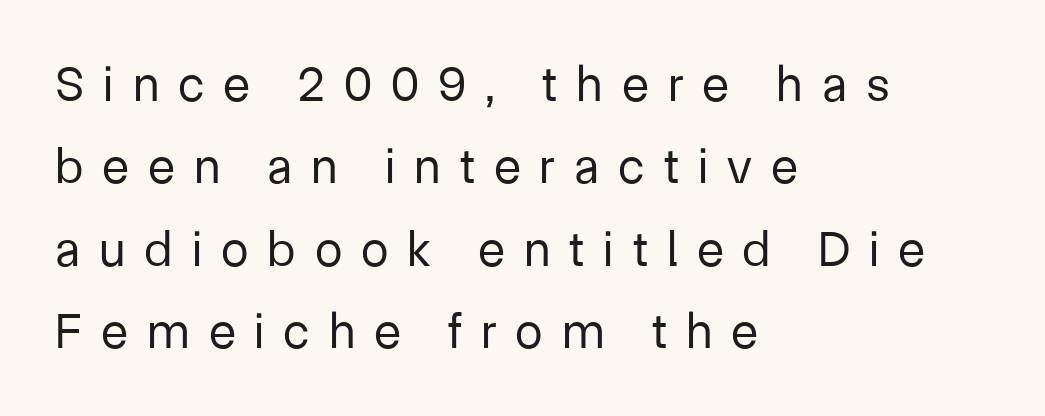
Look at the bottom of the vertical strokes: they stop flat, with no serifs. Horizontal bands of white between lines are of average thickness. A typesetter would call this proportional, since set widths differ per character. Weight: not bold — regular or lighter. These lines were composed using upright roman letters. Is the letter spacing exaggerated? Yes — the characters are pushed far apart.
